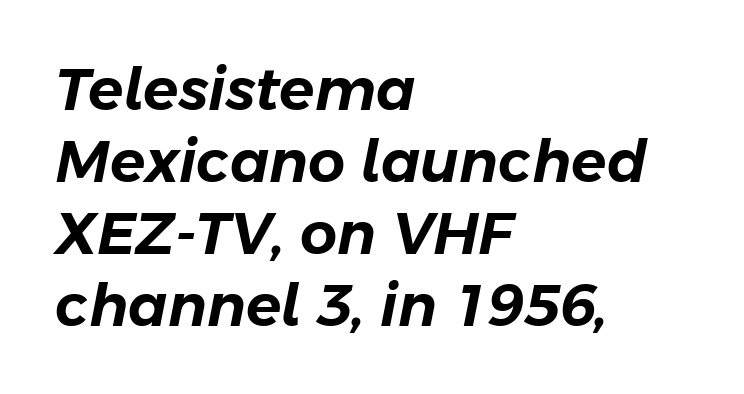
Q: Is the text italic (slanted)? A: Yes, it leans right by about 11 degrees.
Q: Is the text underlined? A: No.
Q: How is the paragraph aligned? A: Left-aligned.
Q: Is the spacing between letters normal or unusually wide? A: Normal.
Q: Width (condensed, normal, or wide)? A: Normal.
Q: Stroke contrast? A: Low.
Q: x-height? A: Medium.
Q: Monospaced? A: No.
